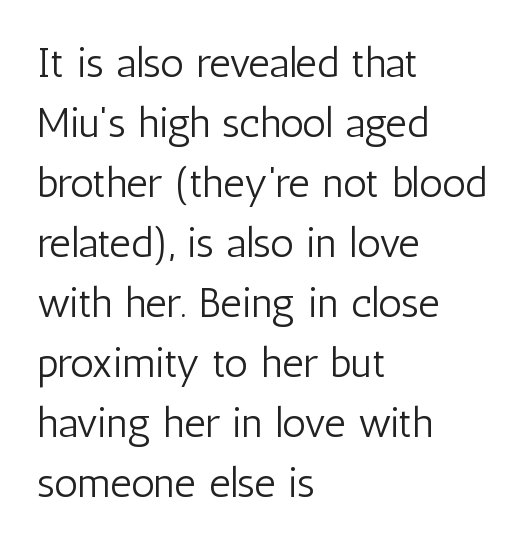
The image shows 42 px light, condensed sans-serif type, upright; set left-aligned, normal line spacing (1.43x), normal letter spacing, not underlined; low stroke contrast and a medium x-height.
